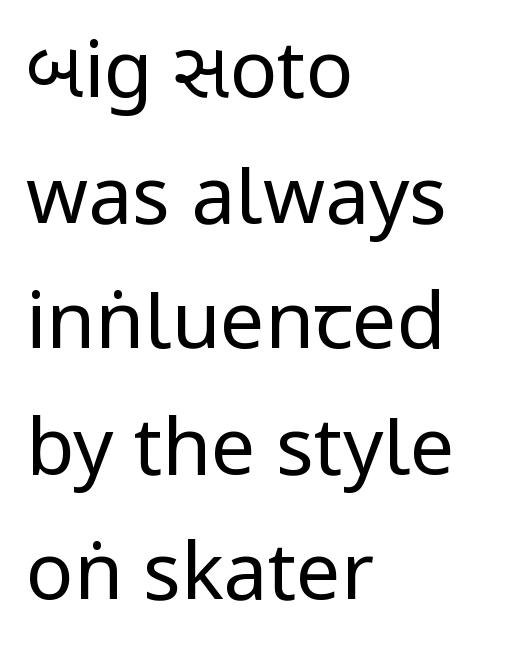
Q: Is the text bold? A: No.
Q: Is the text italic (slanted)? A: No, it is upright.
Q: Is the typeface a serif or a sans-serif typeface? A: Sans-serif.
Q: Is the text underlined? A: No.
Q: How is the paragraph aligned? A: Left-aligned.
Q: Is the spacing between letters normal or unusually wide? A: Normal.
Q: Is the spacing between lines tight, normal or loose? A: Normal.
Q: Width (condensed, normal, or wide)? A: Condensed.
Q: Stroke contrast? A: Low.
